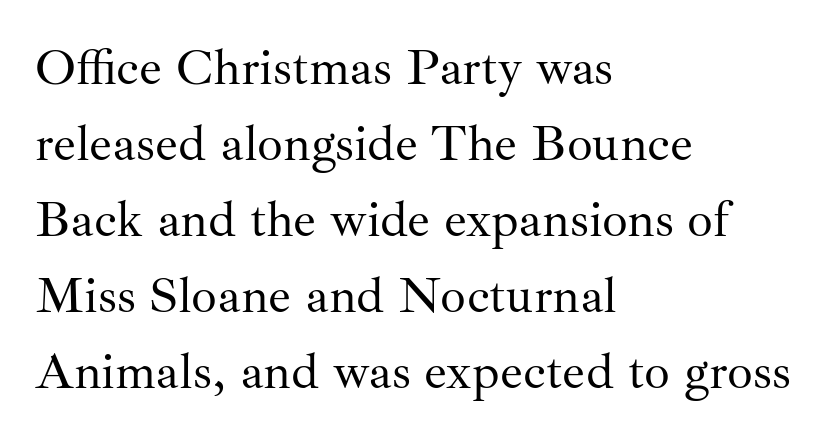
Q: Is the text bold? A: No.
Q: Is the text italic (slanted)? A: No, it is upright.
Q: Is the typeface a serif or a sans-serif typeface? A: Serif.
Q: Is the text underlined? A: No.
Q: How is the paragraph aligned? A: Left-aligned.
Q: Is the spacing between letters normal or unusually wide? A: Normal.
Q: Is the spacing between lines tight, normal or loose? A: Normal.
Q: Width (condensed, normal, or wide)? A: Normal.
Q: Stroke contrast? A: Medium.
Q: x-height? A: Small.
Q: Monospaced? A: No.
